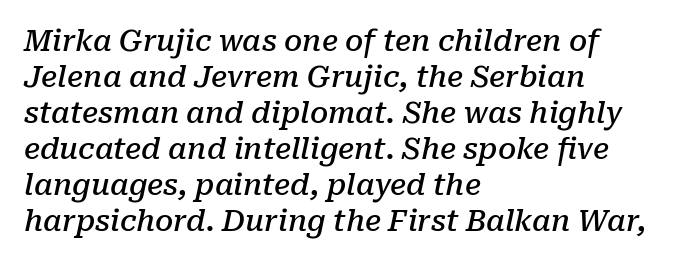
The gaps between neighbouring characters are ordinary and unremarkable. Each line starts at the same left margin while the right side varies. The passage shown is not underscored anywhere. Caption: semibold face, moderately heavy strokes. The lettering tilts uniformly, giving the passage an italic look. You could not count columns in this text — the font is proportionally spaced.
